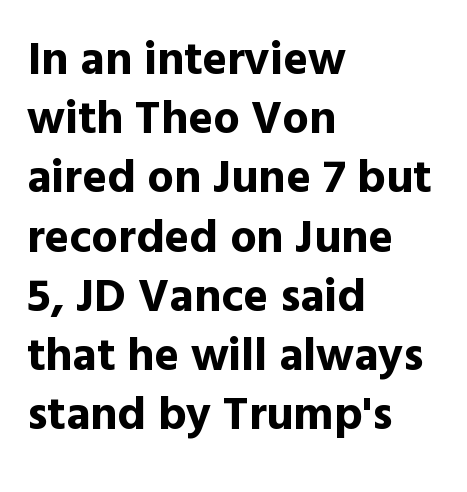
{"serif": "no", "italic": "no", "bold": "yes", "weight": "bold", "width": "normal", "x_height": "medium", "monospaced": "no", "underline": "no", "align": "left", "line_spacing": "normal", "line_spacing_ratio": 1.26, "letter_spacing": "normal", "letter_spacing_em": 0.0, "glyph_px": 47}
